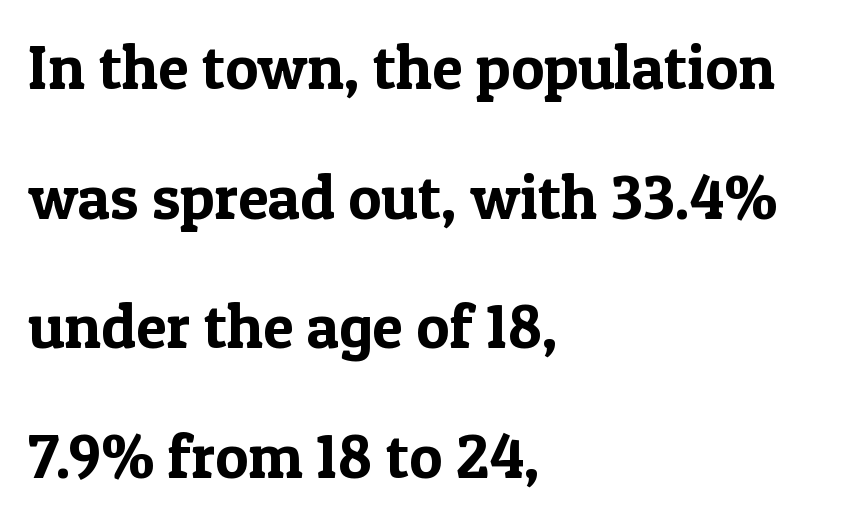
The image shows 62 px serif type, upright; set left-aligned, loose line spacing (2.09x), normal letter spacing, not underlined; a medium x-height.
